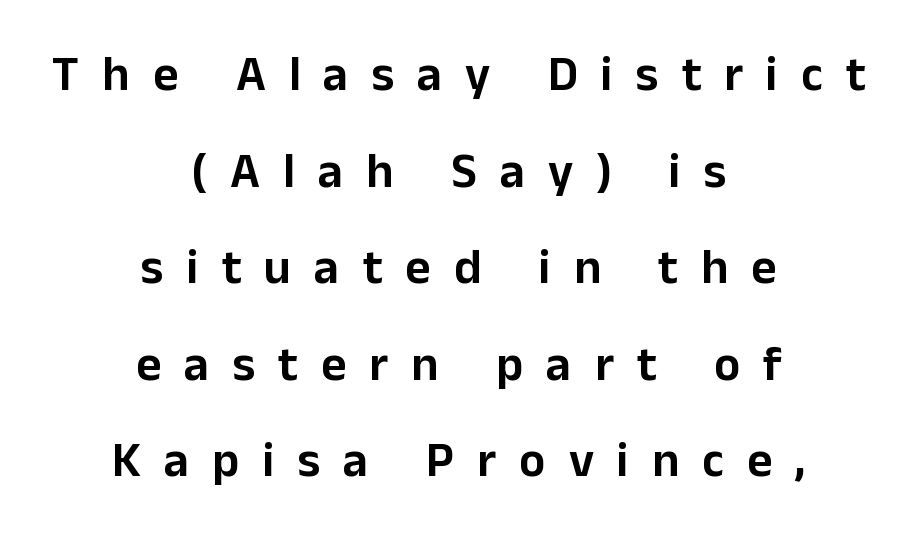
{"serif": "no", "italic": "no", "width": "normal", "stroke_contrast": "low", "x_height": "medium", "monospaced": "no", "underline": "no", "align": "center", "line_spacing": "loose", "line_spacing_ratio": 1.97, "letter_spacing": "wide", "letter_spacing_em": 0.47, "glyph_px": 49}
